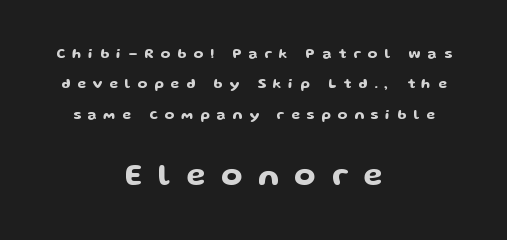
{"serif": "no", "italic": "no", "width": "wide", "stroke_contrast": "low", "x_height": "medium", "monospaced": "no", "underline": "no", "align": "center", "line_spacing": "loose", "line_spacing_ratio": 2.17, "letter_spacing": "wide", "letter_spacing_em": 0.5, "larger_block": "second", "size_ratio": 2.21, "glyph_px": 31}
